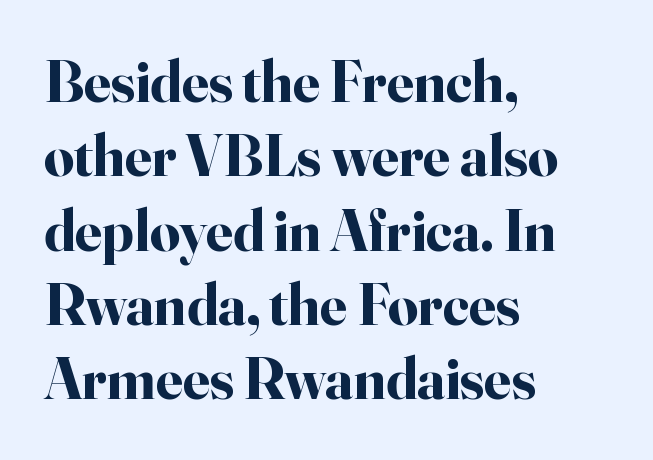
The image shows 59 px bold serif type, upright; set left-aligned, normal line spacing (1.26x), normal letter spacing, not underlined; high stroke contrast and a small x-height.
